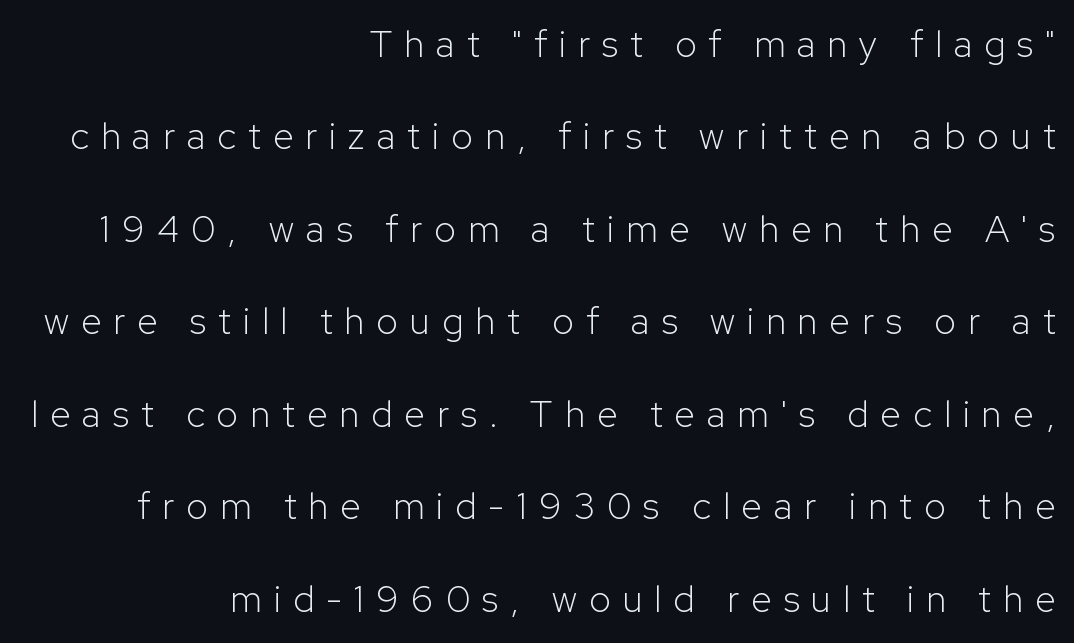
{"serif": "no", "italic": "no", "bold": "no", "weight": "light", "width": "normal", "stroke_contrast": "low", "x_height": "medium", "monospaced": "no", "underline": "no", "align": "right", "line_spacing": "loose", "line_spacing_ratio": 2.5, "letter_spacing": "wide", "letter_spacing_em": 0.33, "glyph_px": 37}
